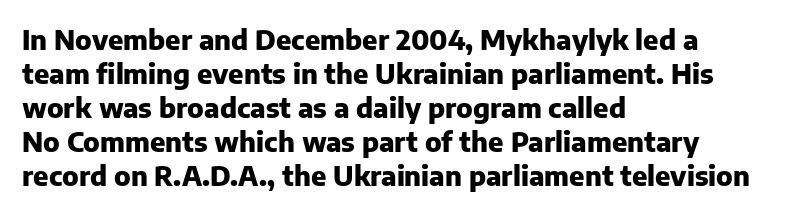
The image shows 27 px bold type, upright; set left-aligned, normal line spacing (1.26x), normal letter spacing, not underlined.
